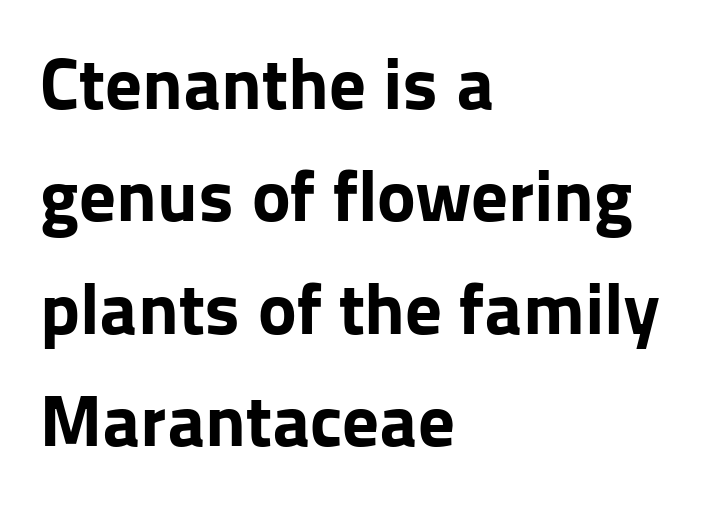
Q: Is the text bold? A: Yes.
Q: Is the text italic (slanted)? A: No, it is upright.
Q: Is the typeface a serif or a sans-serif typeface? A: Sans-serif.
Q: Is the text underlined? A: No.
Q: How is the paragraph aligned? A: Left-aligned.
Q: Is the spacing between letters normal or unusually wide? A: Normal.
Q: Is the spacing between lines tight, normal or loose? A: Normal.
Q: Width (condensed, normal, or wide)? A: Normal.
Q: Stroke contrast? A: Low.
Q: x-height? A: Medium.
Q: Monospaced? A: No.
